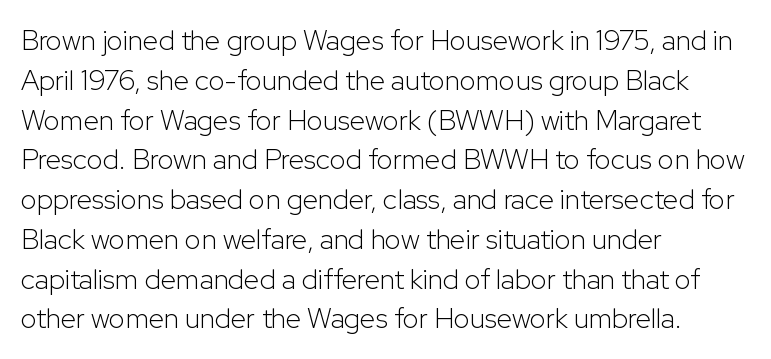
The image shows 28 px light sans-serif type, upright; set left-aligned, normal line spacing (1.42x), normal letter spacing, not underlined; low stroke contrast and a medium x-height.
